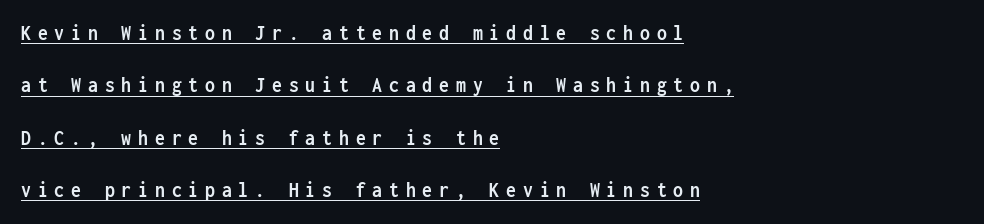
The image shows 22 px bold type, upright; set left-aligned, loose line spacing (2.38x), unusually wide letter spacing (+0.31 em), underlined.
